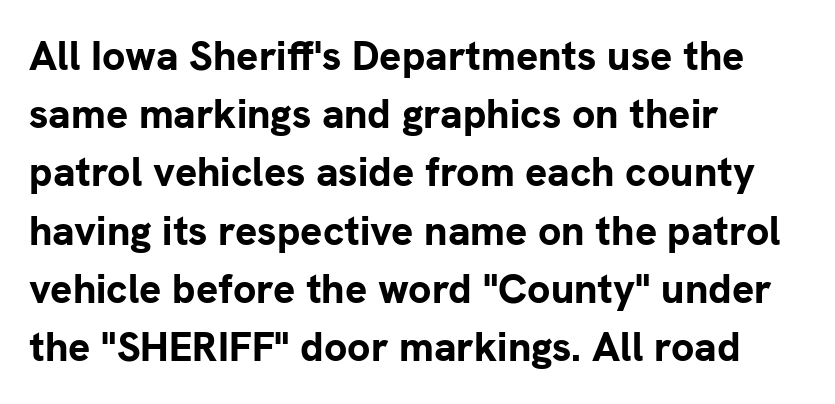
Q: Is the text bold? A: Yes.
Q: Is the text italic (slanted)? A: No, it is upright.
Q: Is the typeface a serif or a sans-serif typeface? A: Sans-serif.
Q: Is the text underlined? A: No.
Q: How is the paragraph aligned? A: Left-aligned.
Q: Is the spacing between letters normal or unusually wide? A: Normal.
Q: Is the spacing between lines tight, normal or loose? A: Normal.
Q: Width (condensed, normal, or wide)? A: Normal.
Q: Stroke contrast? A: Low.
Q: x-height? A: Medium.
Q: Monospaced? A: No.
